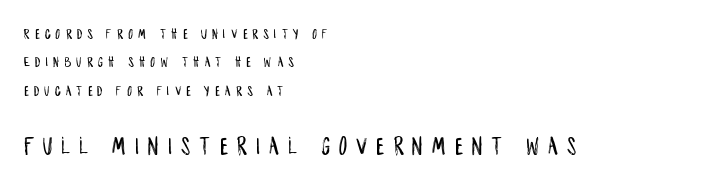
{"italic": "no", "underline": "no", "align": "left", "line_spacing": "loose", "line_spacing_ratio": 1.9, "letter_spacing": "wide", "letter_spacing_em": 0.36, "larger_block": "second", "size_ratio": 1.73, "glyph_px": 26}
